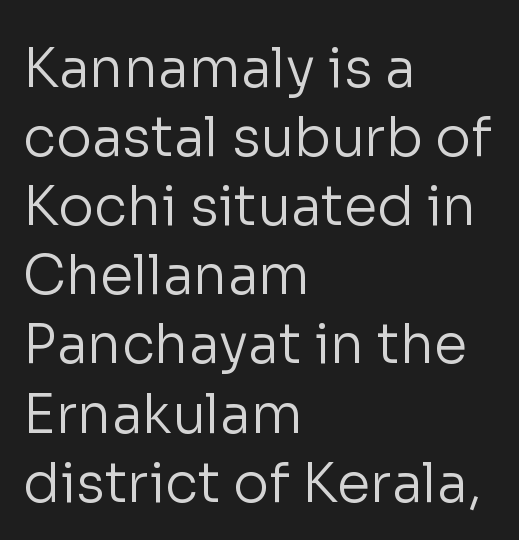
{"serif": "no", "italic": "no", "bold": "no", "weight": "regular", "width": "normal", "stroke_contrast": "low", "x_height": "medium", "monospaced": "no", "underline": "no", "align": "left", "line_spacing": "normal", "line_spacing_ratio": 1.28, "letter_spacing": "normal", "letter_spacing_em": 0.0, "glyph_px": 54}
